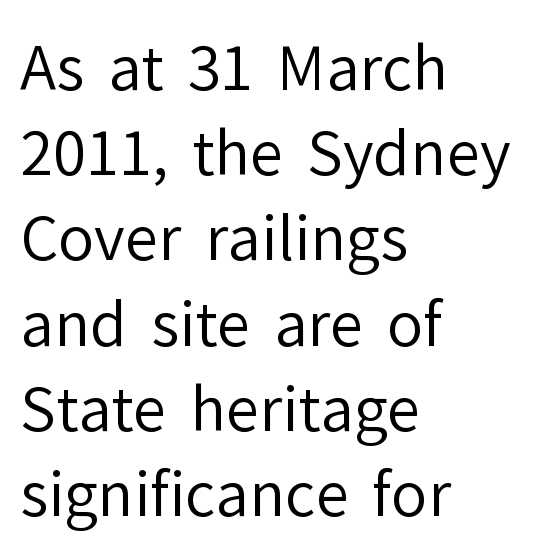
The rendering anchors every line to the left-hand side. Serifs: no, the terminals of the letterforms are clean. A typesetter would call this proportional, since set widths differ per character. Unbolded letterforms with no extra heft.
